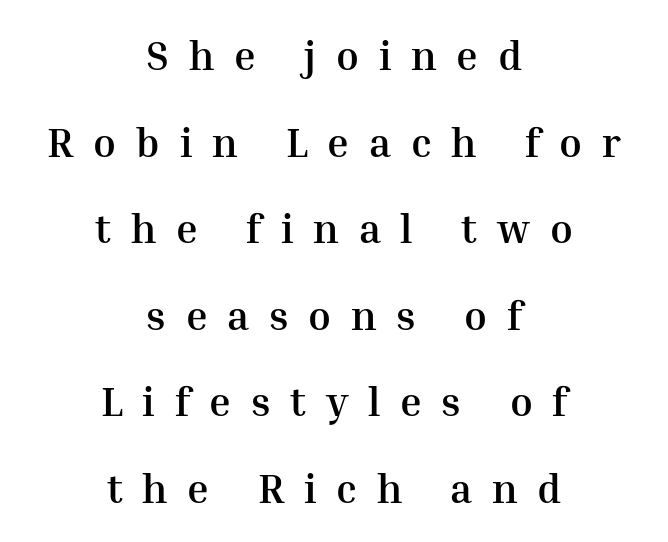
{"serif": "yes", "italic": "no", "bold": "yes", "weight": "semibold", "width": "normal", "stroke_contrast": "medium", "x_height": "medium", "monospaced": "no", "underline": "no", "align": "center", "line_spacing": "loose", "line_spacing_ratio": 2.11, "letter_spacing": "wide", "letter_spacing_em": 0.48, "glyph_px": 41}
